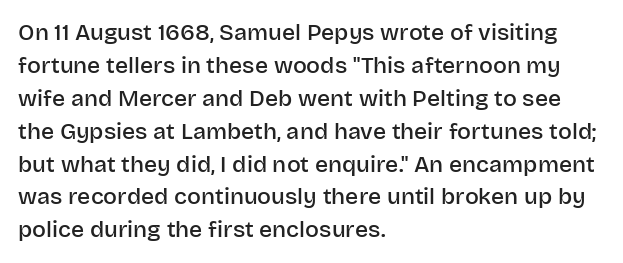
{"italic": "no", "bold": "semi", "underline": "no", "align": "left", "line_spacing": "normal", "line_spacing_ratio": 1.43, "letter_spacing": "normal", "letter_spacing_em": 0.0, "glyph_px": 23}
